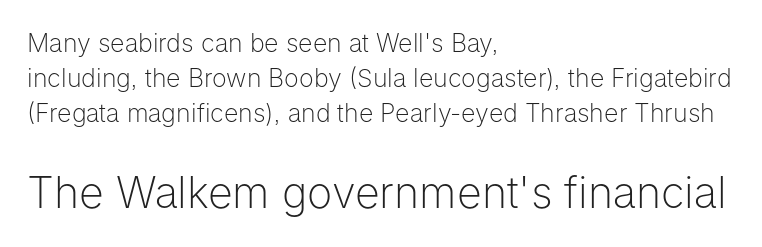
{"serif": "no", "italic": "no", "bold": "no", "weight": "light", "width": "normal", "stroke_contrast": "low", "x_height": "medium", "monospaced": "no", "underline": "no", "align": "left", "line_spacing": "normal", "line_spacing_ratio": 1.4, "letter_spacing": "normal", "letter_spacing_em": 0.0, "larger_block": "second", "size_ratio": 1.72, "glyph_px": 43}
